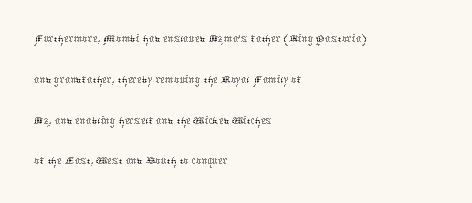
{"italic": "no", "bold": "no", "underline": "no", "align": "left", "line_spacing": "normal", "line_spacing_ratio": 1.51, "letter_spacing": "normal", "letter_spacing_em": 0.0, "glyph_px": 27}
